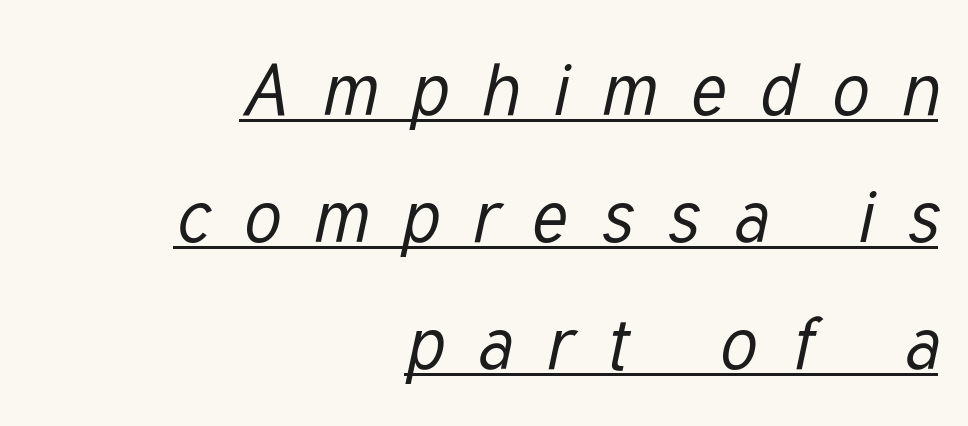
The image shows 73 px regular-weight, condensed type, italic (leaning right); set right-aligned, line spacing 1.74x, unusually wide letter spacing (+0.46 em), underlined; low stroke contrast and a medium x-height.
